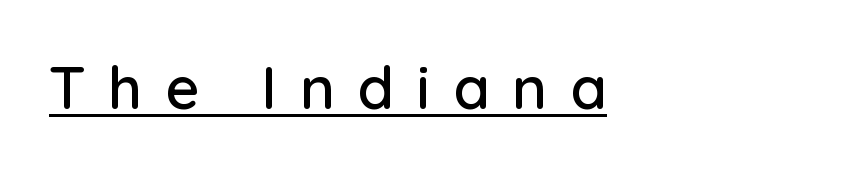
In terms of letterform style, serifs are entirely absent. Rendered with straight, roman letterforms. The face used here is proportionally spaced, like ordinary book or web type. Honestly, the underline is the first thing you notice here. What stands out about the letter spacing? Its width — letters are far apart. Notice how the passage keeps a crisp vertical edge on the left only.
